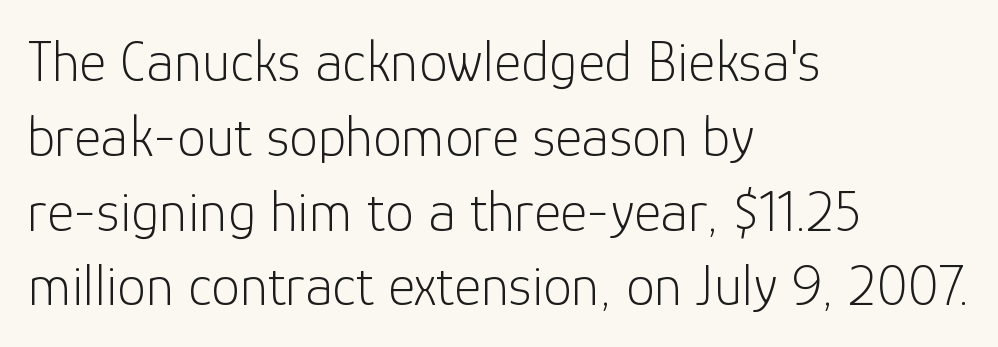
{"serif": "no", "italic": "no", "bold": "no", "weight": "light", "width": "normal", "stroke_contrast": "low", "x_height": "medium", "monospaced": "no", "underline": "no", "align": "left", "line_spacing": "normal", "line_spacing_ratio": 1.29, "letter_spacing": "normal", "letter_spacing_em": 0.0, "glyph_px": 58}
